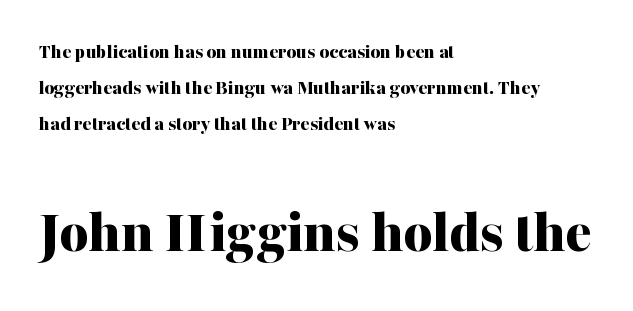
Is this a fixed-width face? No — the glyphs have proportional, varying widths. Yep, those are serifs on the letters. Leftover space on each line is placed entirely after the last word. Block two is the big one; block one sits smaller above it. How are the letters spaced? Ordinarily, with no added tracking. Strong, thick strokes mark this as bold type.
